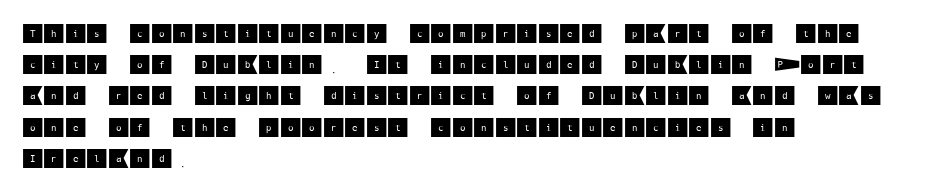
The image shows 22 px text type, upright; set left-aligned, normal line spacing (1.42x), normal letter spacing, not underlined.
